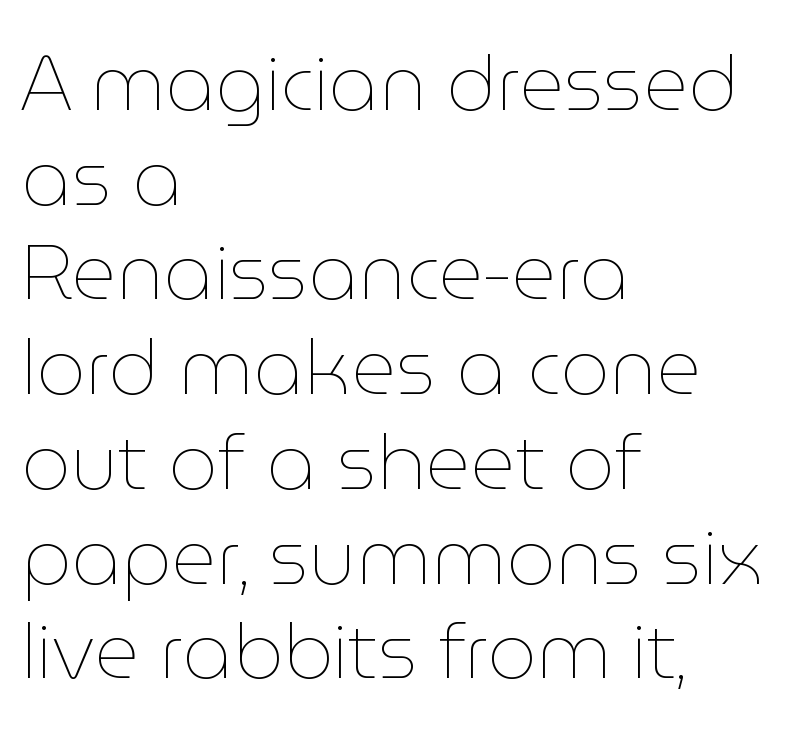
A typesetter would mark this as roman, not italic. No extra tracking has been applied to these lines. The rendering uses natural spacing where letterforms have individual widths. The weight would be labelled regular, book, light, or lighter still.
